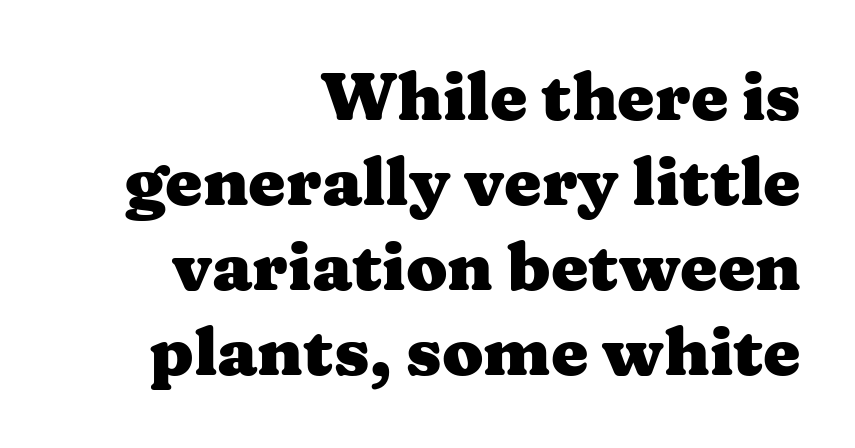
Q: Is the text bold? A: Yes.
Q: Is the text italic (slanted)? A: No, it is upright.
Q: Is the typeface a serif or a sans-serif typeface? A: Serif.
Q: Is the text underlined? A: No.
Q: How is the paragraph aligned? A: Right-aligned.
Q: Is the spacing between letters normal or unusually wide? A: Normal.
Q: Is the spacing between lines tight, normal or loose? A: Normal.
Q: Width (condensed, normal, or wide)? A: Wide.
Q: Stroke contrast? A: Medium.
Q: x-height? A: Medium.
Q: Monospaced? A: No.
